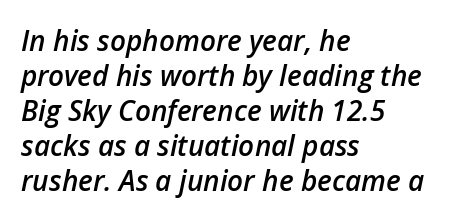
Q: Is the text bold? A: Semi-bold.
Q: Is the text italic (slanted)? A: Yes, it leans right by about 12 degrees.
Q: Is the text underlined? A: No.
Q: How is the paragraph aligned? A: Left-aligned.
Q: Is the spacing between letters normal or unusually wide? A: Normal.
Q: Is the spacing between lines tight, normal or loose? A: Normal.
Q: Width (condensed, normal, or wide)? A: Normal.
Q: Stroke contrast? A: Low.
Q: x-height? A: Medium.
Q: Monospaced? A: No.
